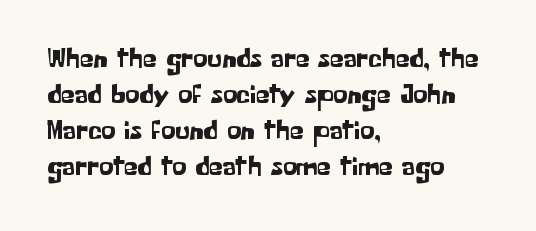
{"serif": "no", "italic": "no", "width": "normal", "stroke_contrast": "low", "x_height": "medium", "monospaced": "no", "underline": "no", "align": "left", "line_spacing": "normal", "line_spacing_ratio": 1.28, "letter_spacing": "normal", "letter_spacing_em": 0.0, "glyph_px": 28}
